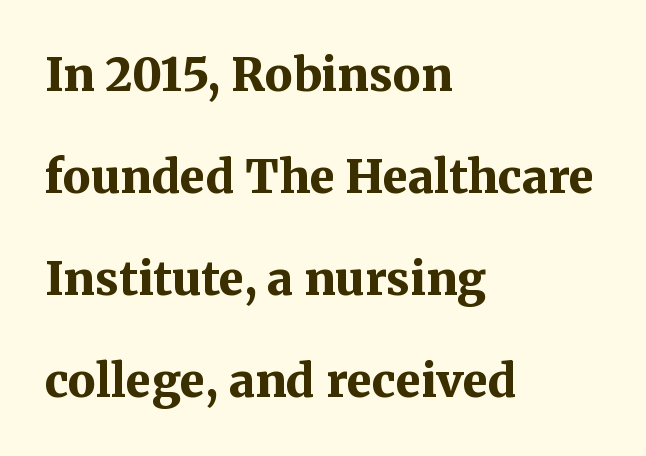
Q: Is the text bold? A: Yes.
Q: Is the text italic (slanted)? A: No, it is upright.
Q: Is the typeface a serif or a sans-serif typeface? A: Serif.
Q: Is the text underlined? A: No.
Q: How is the paragraph aligned? A: Left-aligned.
Q: Is the spacing between letters normal or unusually wide? A: Normal.
Q: Is the spacing between lines tight, normal or loose? A: Loose.
Q: Width (condensed, normal, or wide)? A: Normal.
Q: Stroke contrast? A: Medium.
Q: x-height? A: Medium.
Q: Monospaced? A: No.
